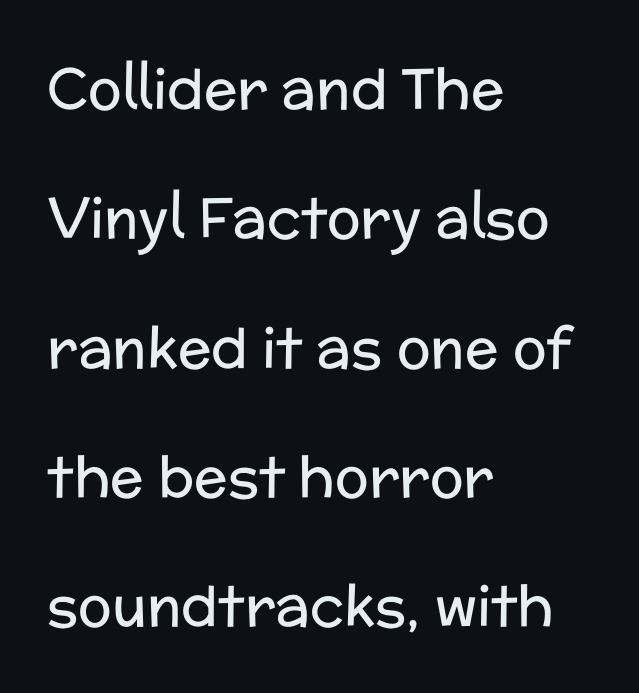
The image shows 56 px regular-weight sans-serif type, upright; set left-aligned, loose line spacing (2.31x), normal letter spacing, not underlined; low stroke contrast and a medium x-height.
